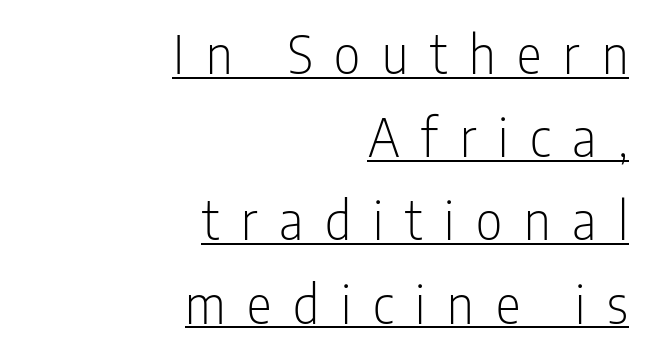
Q: Is the text bold? A: No.
Q: Is the text italic (slanted)? A: No, it is upright.
Q: Is the typeface a serif or a sans-serif typeface? A: Sans-serif.
Q: Is the text underlined? A: Yes.
Q: How is the paragraph aligned? A: Right-aligned.
Q: Is the spacing between letters normal or unusually wide? A: Unusually wide.
Q: Is the spacing between lines tight, normal or loose? A: Normal.
Q: Width (condensed, normal, or wide)? A: Condensed.
Q: Stroke contrast? A: Low.
Q: x-height? A: Medium.
Q: Monospaced? A: No.
